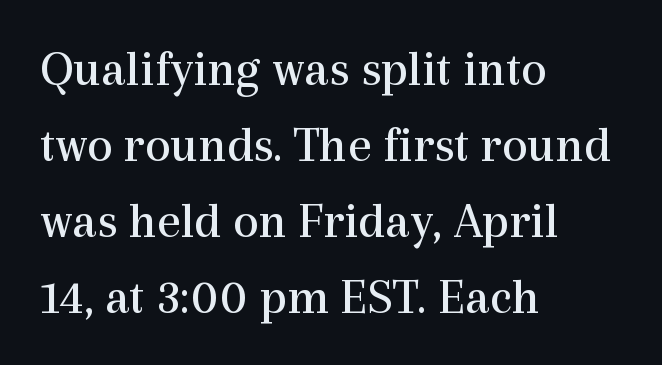
{"serif": "yes", "italic": "no", "bold": "no", "weight": "regular", "width": "normal", "x_height": "medium", "monospaced": "no", "underline": "no", "align": "left", "line_spacing": "normal", "line_spacing_ratio": 1.49, "letter_spacing": "normal", "letter_spacing_em": 0.0, "glyph_px": 51}
